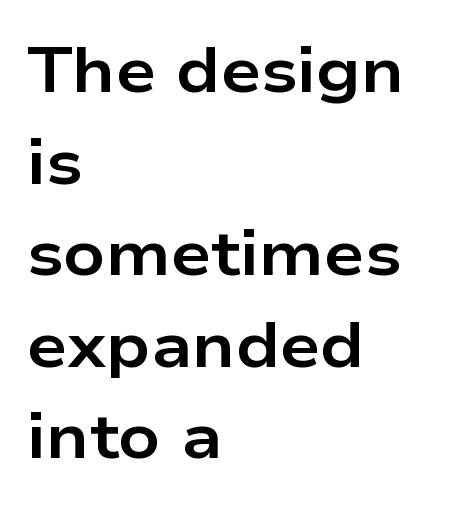
{"serif": "no", "italic": "no", "bold": "yes", "weight": "bold", "width": "wide", "stroke_contrast": "low", "x_height": "medium", "monospaced": "no", "underline": "no", "align": "left", "line_spacing": "normal", "line_spacing_ratio": 1.43, "letter_spacing": "normal", "letter_spacing_em": 0.0, "glyph_px": 64}
